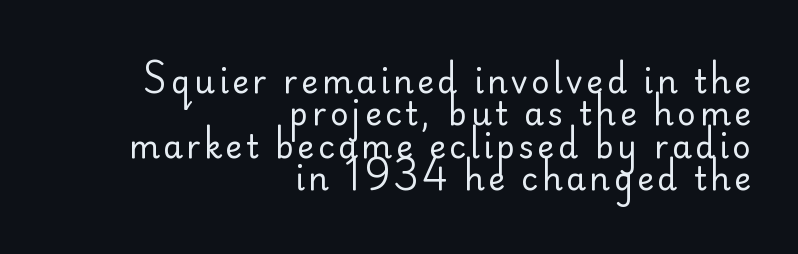
Rule under the text: the space is simply empty. Horizontal alignment here is rightward, an uncommon choice for prose. Letterform terminals end flat and unadorned throughout the passage. Is there any slant? The stems are plumb. A typesetter would call this leading minimal, almost set solid. Spacing verdict: proportional, widths tailored to each character.
